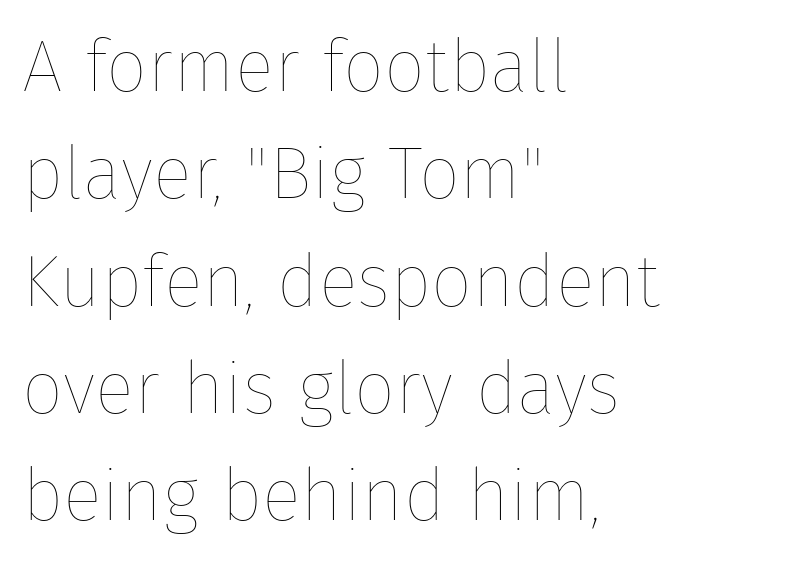
Leading: standard. Clear beneath every line of the passage. The line texture is even and compact thanks to regular tracking. This is roman type, the default non-slanted kind.
